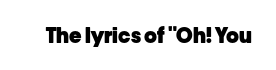
Q: Is the text bold? A: Yes.
Q: Is the text italic (slanted)? A: No, it is upright.
Q: Is the text underlined? A: No.
Q: Is the spacing between letters normal or unusually wide? A: Normal.
